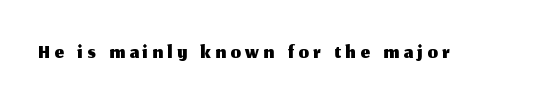
The image shows 32 px sans-serif type, upright; set not underlined; medium stroke contrast and a medium x-height.
